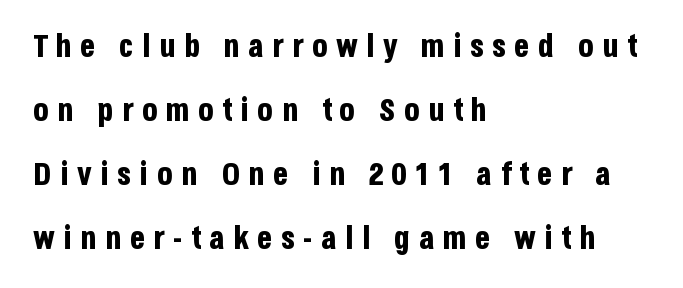
Q: Is the text bold? A: Yes.
Q: Is the text italic (slanted)? A: No, it is upright.
Q: Is the typeface a serif or a sans-serif typeface? A: Sans-serif.
Q: Is the text underlined? A: No.
Q: How is the paragraph aligned? A: Left-aligned.
Q: Is the spacing between letters normal or unusually wide? A: Unusually wide.
Q: Is the spacing between lines tight, normal or loose? A: Loose.
Q: Width (condensed, normal, or wide)? A: Condensed.
Q: Stroke contrast? A: Low.
Q: x-height? A: Large.
Q: Monospaced? A: No.
